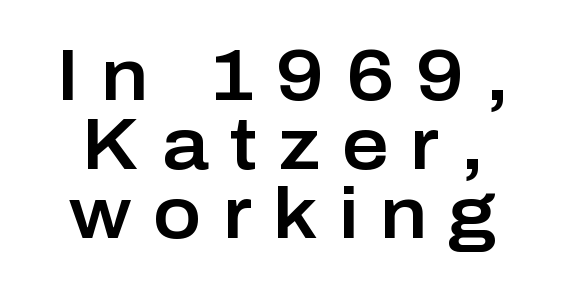
Q: Is the text italic (slanted)? A: No, it is upright.
Q: Is the typeface a serif or a sans-serif typeface? A: Sans-serif.
Q: Is the text underlined? A: No.
Q: Is the spacing between letters normal or unusually wide? A: Unusually wide.
Q: Is the spacing between lines tight, normal or loose? A: Tight.
Q: Width (condensed, normal, or wide)? A: Normal.
Q: Stroke contrast? A: Low.
Q: x-height? A: Medium.
Q: Monospaced? A: No.
